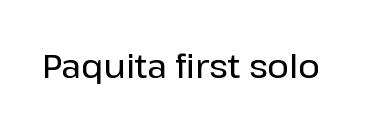
Is the letter spacing exaggerated? No — it looks like the ordinary default. A clean baseline with only descenders dipping below it. Is this a sans? Yes — the strokes have no serifs. Character widths vary here, with narrow letters taking less room than wide ones. Unlike italic type, these characters show no tilt at all.
